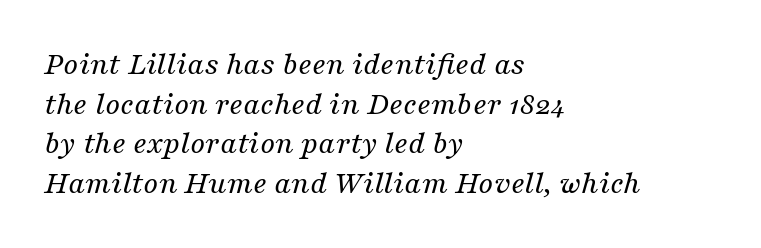
{"serif": "yes", "italic": "yes", "lean": "right", "slant_degrees": 16, "bold": "no", "weight": "regular", "width": "normal", "stroke_contrast": "medium", "x_height": "medium", "monospaced": "no", "underline": "no", "align": "left", "line_spacing_ratio": 1.2, "letter_spacing": "normal", "letter_spacing_em": 0.0, "glyph_px": 33}
